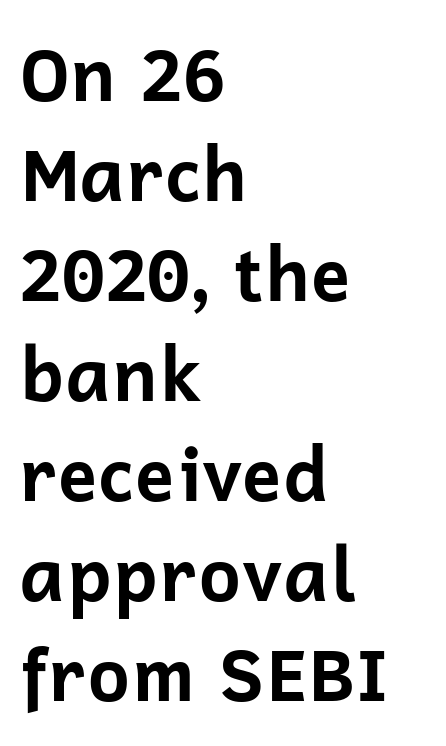
Q: Is the text bold? A: Yes.
Q: Is the text italic (slanted)? A: No, it is upright.
Q: Is the typeface a serif or a sans-serif typeface? A: Sans-serif.
Q: Is the text underlined? A: No.
Q: How is the paragraph aligned? A: Left-aligned.
Q: Is the spacing between letters normal or unusually wide? A: Normal.
Q: Is the spacing between lines tight, normal or loose? A: Normal.
Q: Width (condensed, normal, or wide)? A: Normal.
Q: Stroke contrast? A: Low.
Q: x-height? A: Medium.
Q: Monospaced? A: No.
